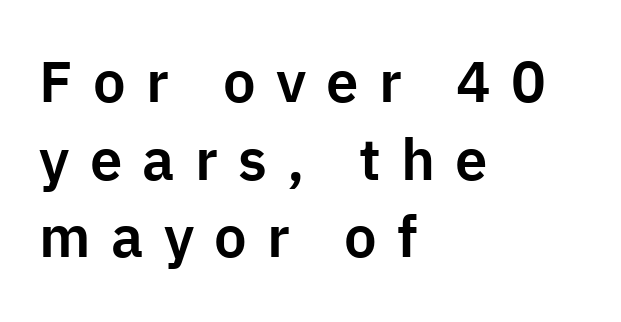
Q: Is the text italic (slanted)? A: No, it is upright.
Q: Is the typeface a serif or a sans-serif typeface? A: Sans-serif.
Q: Is the text underlined? A: No.
Q: How is the paragraph aligned? A: Left-aligned.
Q: Is the spacing between letters normal or unusually wide? A: Unusually wide.
Q: Is the spacing between lines tight, normal or loose? A: Normal.
Q: Width (condensed, normal, or wide)? A: Normal.
Q: Stroke contrast? A: Low.
Q: x-height? A: Medium.
Q: Monospaced? A: No.
